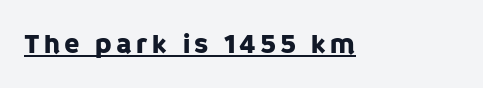
The image shows 28 px sans-serif type, upright; set underlined; low stroke contrast and a large x-height.
